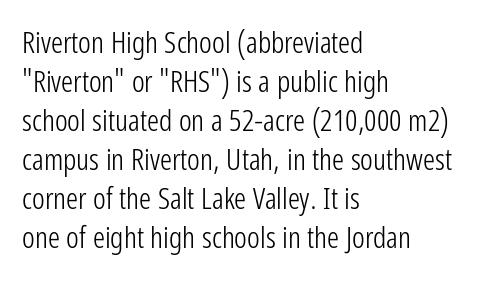
{"serif": "no", "italic": "no", "bold": "no", "weight": "light", "width": "condensed", "stroke_contrast": "low", "x_height": "medium", "monospaced": "no", "underline": "no", "align": "left", "line_spacing": "normal", "line_spacing_ratio": 1.3, "letter_spacing": "normal", "letter_spacing_em": 0.0, "glyph_px": 30}
